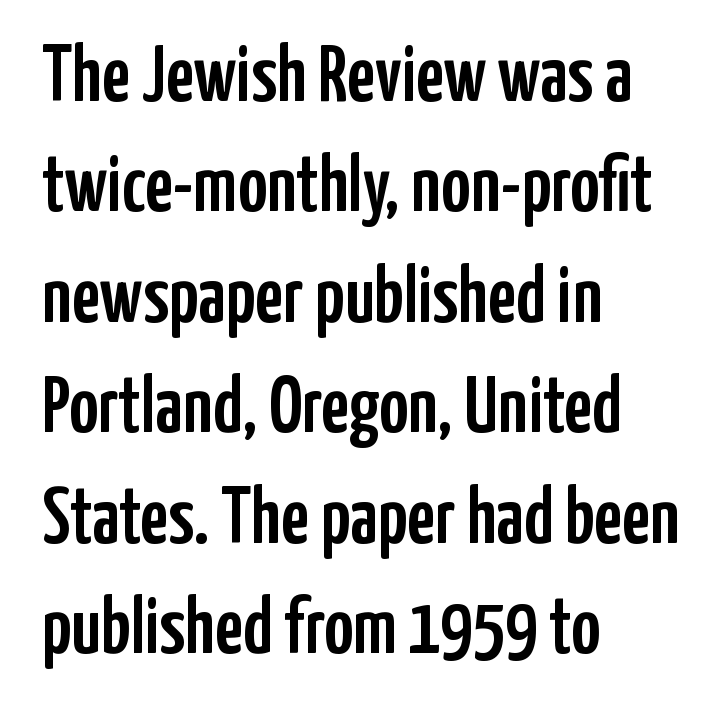
Q: Is the text italic (slanted)? A: No, it is upright.
Q: Is the typeface a serif or a sans-serif typeface? A: Sans-serif.
Q: Is the text underlined? A: No.
Q: How is the paragraph aligned? A: Left-aligned.
Q: Is the spacing between letters normal or unusually wide? A: Normal.
Q: Is the spacing between lines tight, normal or loose? A: Normal.
Q: Width (condensed, normal, or wide)? A: Condensed.
Q: Stroke contrast? A: Low.
Q: x-height? A: Medium.
Q: Monospaced? A: No.
